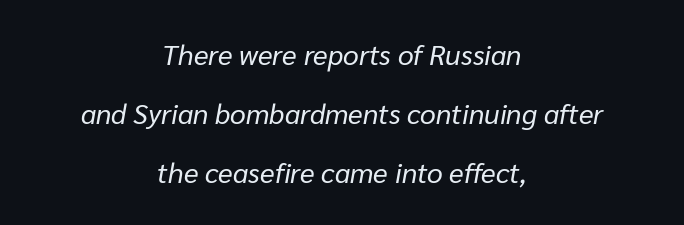
{"italic": "yes", "lean": "right", "slant_degrees": 10, "bold": "no", "weight": "regular", "width": "normal", "stroke_contrast": "low", "x_height": "medium", "monospaced": "no", "underline": "no", "align": "center", "line_spacing": "loose", "line_spacing_ratio": 2.1, "letter_spacing": "normal", "letter_spacing_em": 0.0, "glyph_px": 28}
